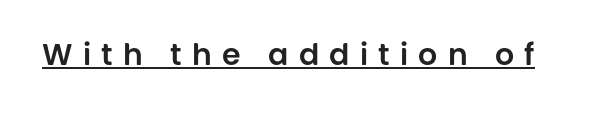
The image shows 30 px sans-serif type, upright; set unusually wide letter spacing (+0.34 em), underlined; low stroke contrast and a large x-height.
